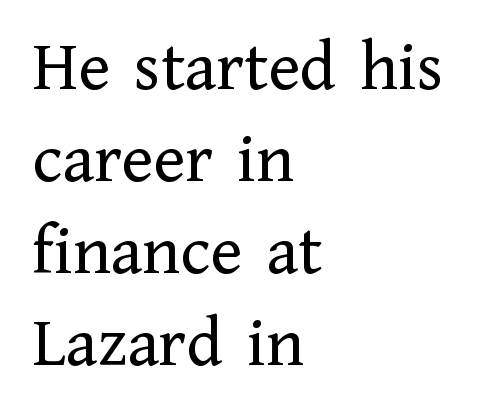
The image shows 72 px regular-weight serif type, upright; set left-aligned, normal line spacing (1.28x), normal letter spacing, not underlined; low stroke contrast and a medium x-height.
